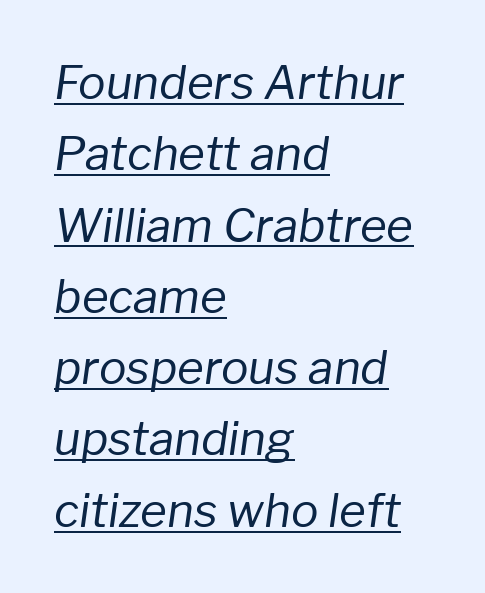
Think of a printed novel: that variable character pitch is what you see here. The passage shown is not bold in any degree. Does the copy run flush right? No — it runs flush left. When letters slant like this, we call the style italic.
